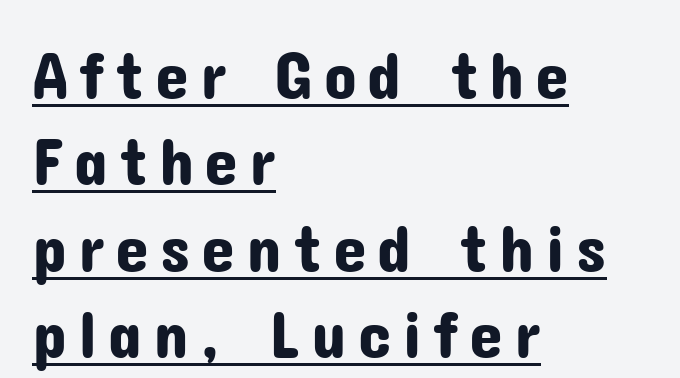
Designer's note — italics off, roman on. Is there an underline? Yes — a line sits under the letters. I'd call this a sans setting — the letters go barefoot. Left-aligned paragraph, ragged on the right. The face used here is proportionally spaced, like ordinary book or web type.
